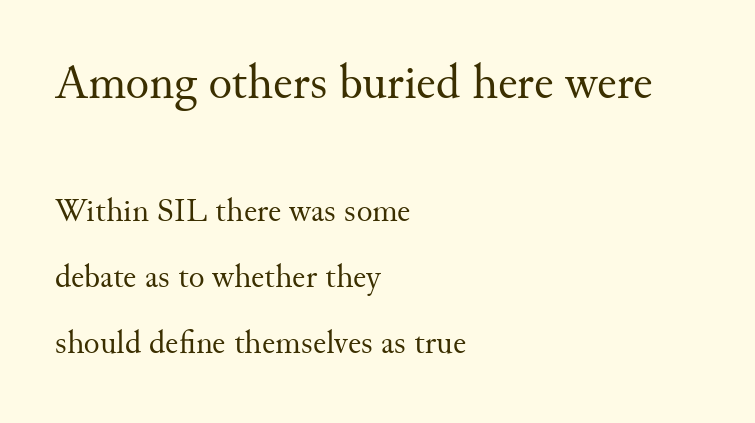
The image shows 49 px regular-weight serif type, upright; set left-aligned, loose line spacing (2.0x), normal letter spacing, not underlined; the first (top) block is 1.48x larger; medium stroke contrast and a small x-height.
